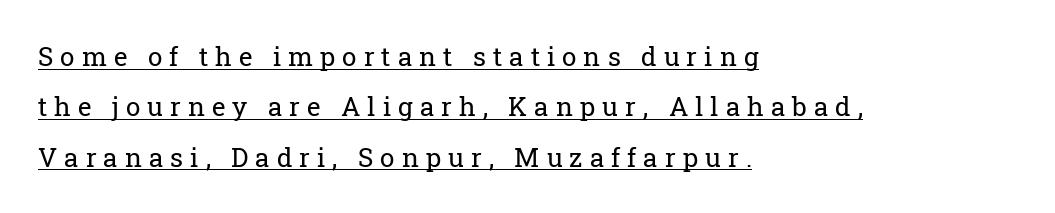
Q: Is the text bold? A: No.
Q: Is the text italic (slanted)? A: No, it is upright.
Q: Is the text underlined? A: Yes.
Q: How is the paragraph aligned? A: Left-aligned.
Q: Is the spacing between letters normal or unusually wide? A: Unusually wide.
Q: Is the spacing between lines tight, normal or loose? A: Loose.
